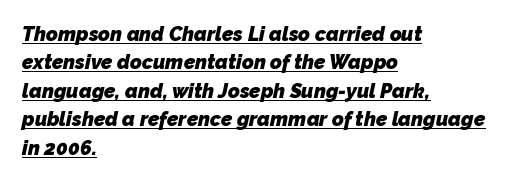
Q: Is the text bold? A: Yes.
Q: Is the text underlined? A: Yes.
Q: How is the paragraph aligned? A: Left-aligned.
Q: Is the spacing between letters normal or unusually wide? A: Normal.
Q: Is the spacing between lines tight, normal or loose? A: Normal.
